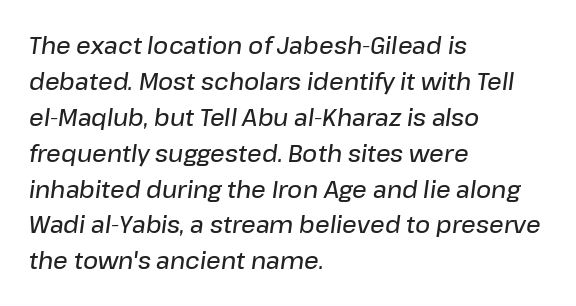
The image shows 23 px text type, italic (leaning right); set left-aligned, normal line spacing (1.56x), normal letter spacing, not underlined.
